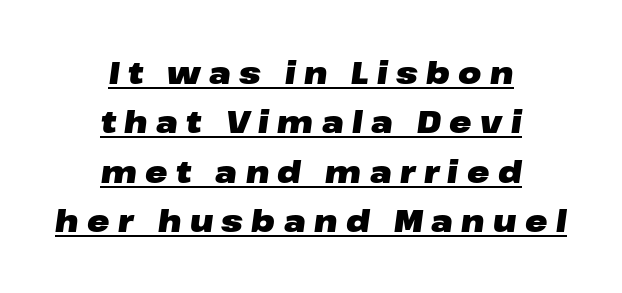
{"italic": "yes", "lean": "right", "slant_degrees": 8, "bold": "yes", "weight": "heavy", "width": "wide", "stroke_contrast": "low", "x_height": "medium", "monospaced": "no", "underline": "yes", "align": "center", "line_spacing": "normal", "line_spacing_ratio": 1.65, "letter_spacing": "wide", "letter_spacing_em": 0.28, "glyph_px": 30}
